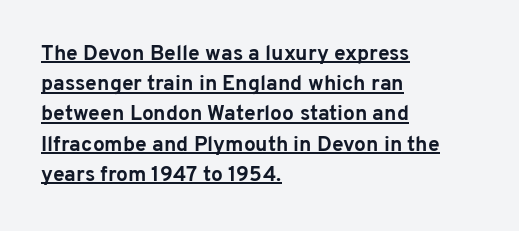
The image shows 21 px bold type, upright; set left-aligned, normal line spacing (1.44x), normal letter spacing, underlined.
